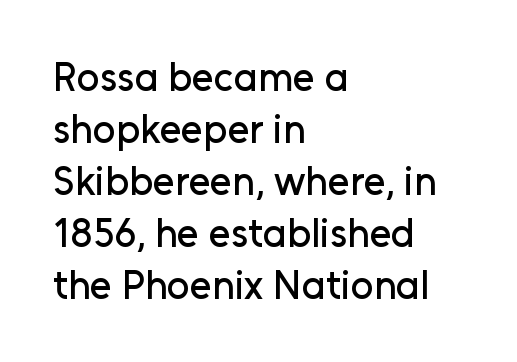
{"serif": "no", "italic": "no", "width": "normal", "stroke_contrast": "low", "x_height": "medium", "monospaced": "no", "underline": "no", "align": "left", "line_spacing": "normal", "line_spacing_ratio": 1.3, "letter_spacing": "normal", "letter_spacing_em": 0.0, "glyph_px": 40}
